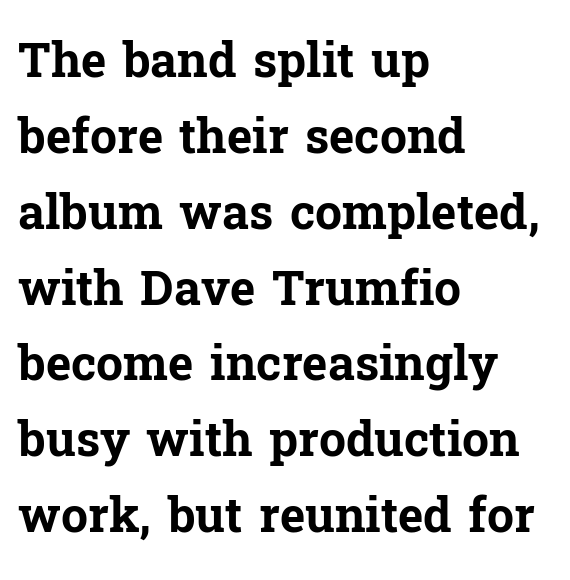
The passage is arranged the way most books set body copy — flush left. Anything drawn beneath the words? Only blank space. Strong, thick strokes mark this as bold type. Do the characters align in a grid? No, the font is proportional. The letters stand upright; this is a roman face.
